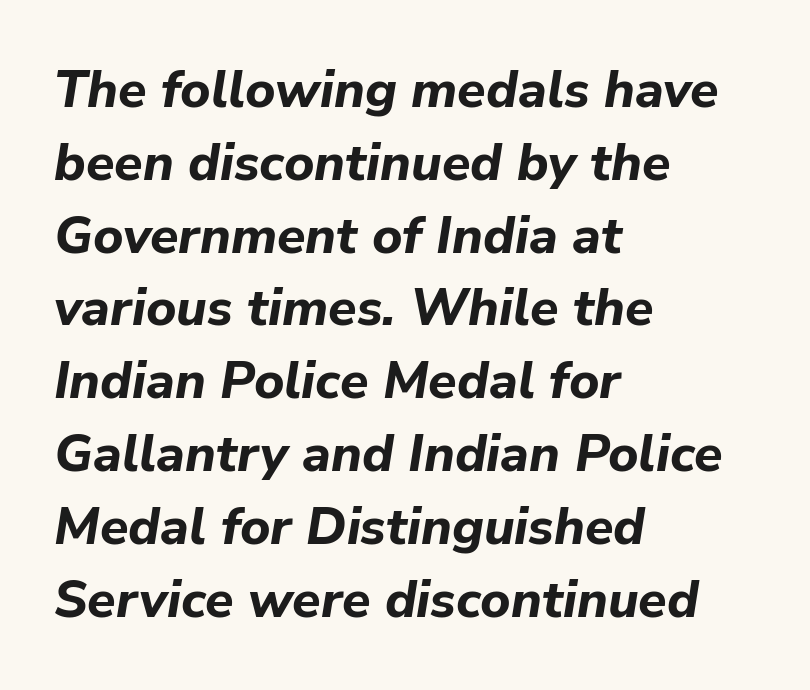
Compared with a centered layout, this one pins lines to the left instead. The strip under each line holds only bare page. The block of text has a typical density, with ordinary space between rows. If you drew a line through each stem, it would be angled. No extra tracking has been applied to these lines. Chunky letters — that's bold for sure.
